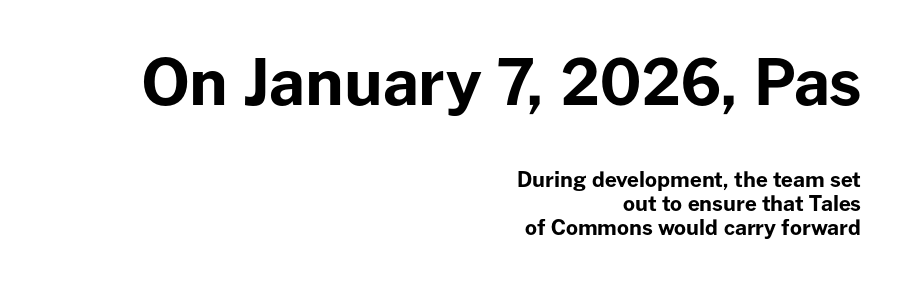
The image shows 63 px bold sans-serif type, upright; set right-aligned, tight line spacing (1.14x), normal letter spacing, not underlined; the first (top) block is 3.0x larger; low stroke contrast and a medium x-height.
